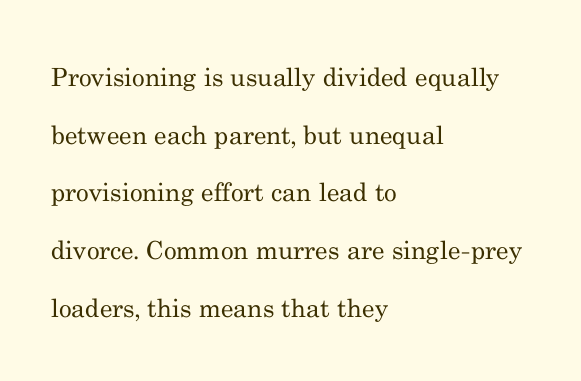
The image shows 25 px text type, upright; set left-aligned, loose line spacing (2.31x), normal letter spacing, not underlined.
